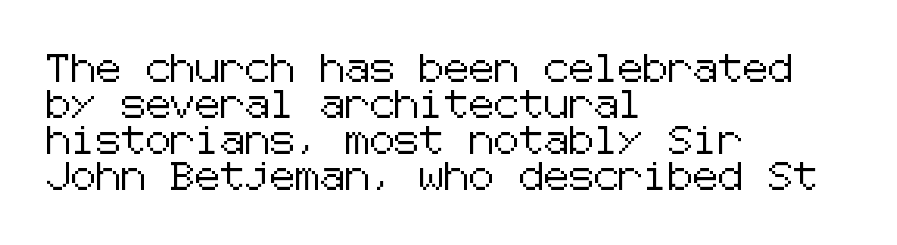
Is the letter spacing exaggerated? No — it looks like the ordinary default. Normally led — the rows are evenly, conventionally spaced. Compared with a centered layout, this one pins lines to the left instead. Underline: absent. Unlike italic type, these characters show no tilt at all.
